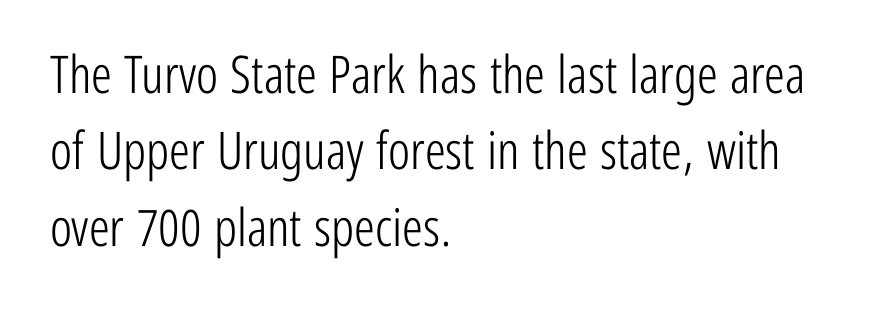
The image shows 52 px light, condensed sans-serif type, upright; set left-aligned, normal line spacing (1.47x), normal letter spacing, not underlined; low stroke contrast and a medium x-height.
